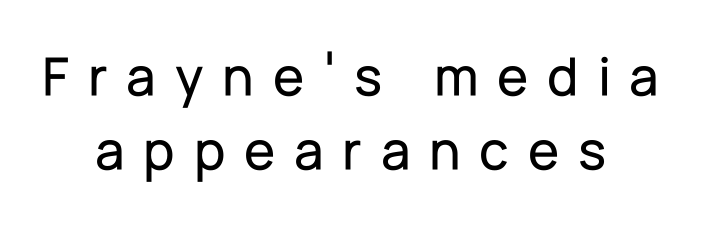
{"serif": "no", "italic": "no", "width": "normal", "stroke_contrast": "low", "x_height": "medium", "monospaced": "no", "underline": "no", "align": "center", "line_spacing": "normal", "line_spacing_ratio": 1.3, "letter_spacing": "wide", "letter_spacing_em": 0.33, "glyph_px": 57}
